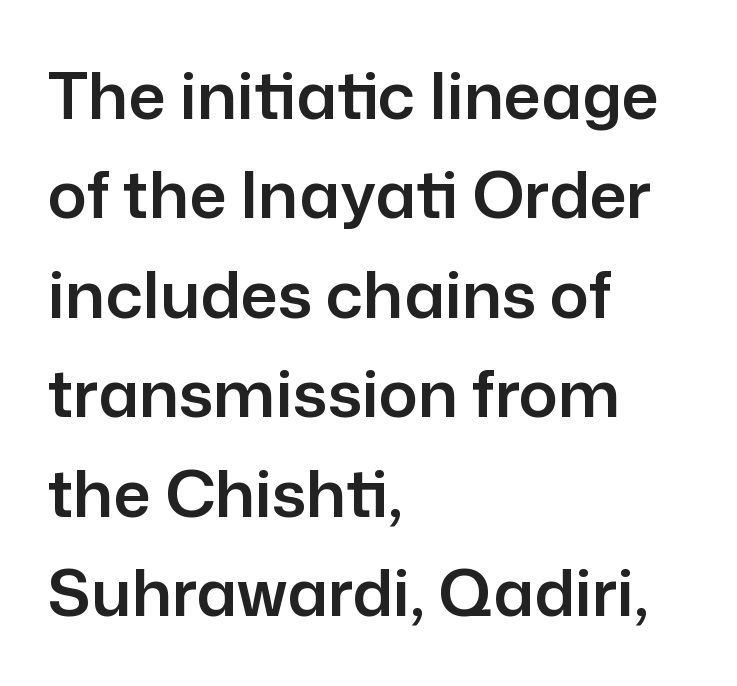
Look at the bottom of the vertical strokes: they stop flat, with no serifs. Does extra space separate the letters? No, they use regular spacing. The letters advance in unequal steps, a hallmark of proportional type. Compared with a centered layout, this one pins lines to the left instead. One glance says typical: line gaps are just what's usual. Glance below the letters and you will spot only blank space.
